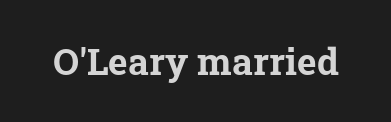
Think of a printed novel: that variable character pitch is what you see here. Chunky letters — that's bold for sure. Check where the strokes stop: tiny serifs finish them off. Clear beneath every line of the passage. The passage shown has conventional tracking throughout.
